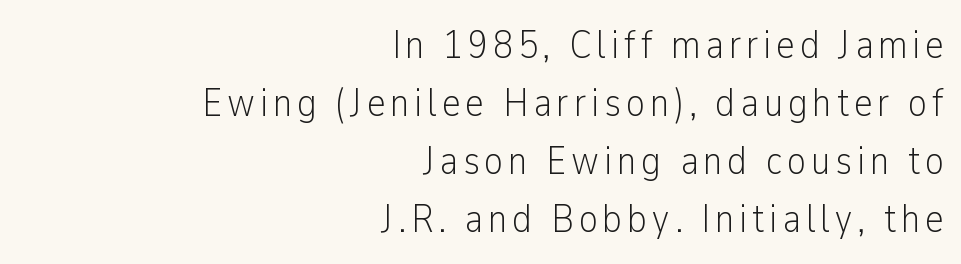
The image shows 40 px light, condensed sans-serif type, upright; set right-aligned, normal line spacing (1.45x), not underlined; low stroke contrast and a medium x-height.
